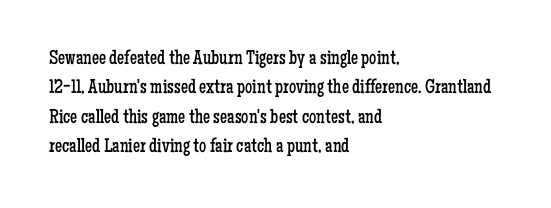
The image shows 20 px text type, upright; set left-aligned, normal line spacing (1.47x), normal letter spacing, not underlined.
